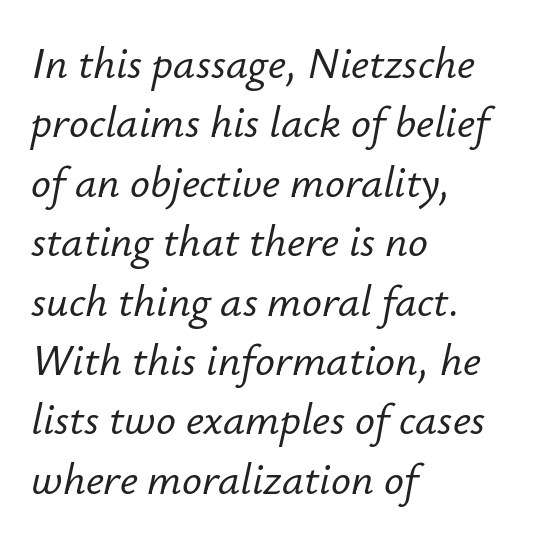
{"italic": "yes", "lean": "right", "slant_degrees": 12, "width": "normal", "stroke_contrast": "low", "x_height": "small", "monospaced": "no", "underline": "no", "align": "left", "line_spacing": "normal", "line_spacing_ratio": 1.35, "letter_spacing": "normal", "letter_spacing_em": 0.0, "glyph_px": 44}
